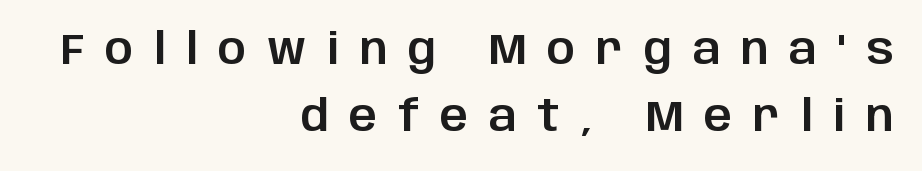
The lettering holds an erect, upright posture throughout. The space between consecutive lines is moderate. Caption: multi-line text, flush right, ragged left. Substantial extra tracking has been applied to these lines. This sample has the flowing, uneven cadence of proportional lettering.
